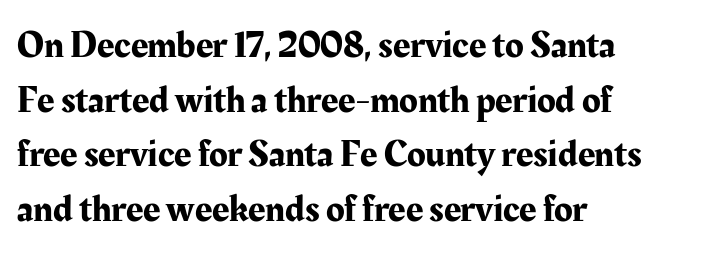
These lines are rendered in a variable-pitch font. This sample uses plain, unmodified letter spacing. The block of text has a typical density, with ordinary space between rows. Words float on clear page, feet unadorned. This is roman type, the default non-slanted kind. Are there feet on the stems? There are — it's a serif.
